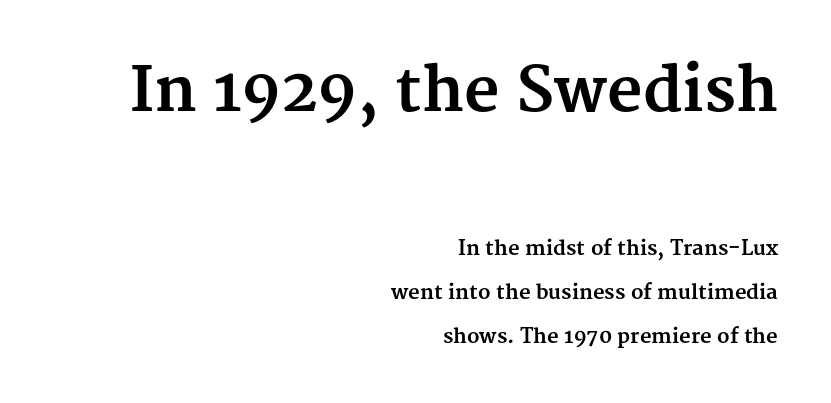
The image shows 61 px bold serif type, upright; set right-aligned, loose line spacing (2.2x), normal letter spacing, not underlined; the first (top) block is 3.05x larger; medium stroke contrast and a medium x-height.
